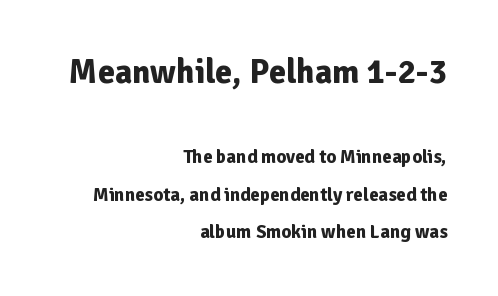
The image shows 34 px bold sans-serif type, upright; set right-aligned, loose line spacing (1.97x), normal letter spacing, not underlined; the first (top) block is 1.79x larger; low stroke contrast and a medium x-height.
